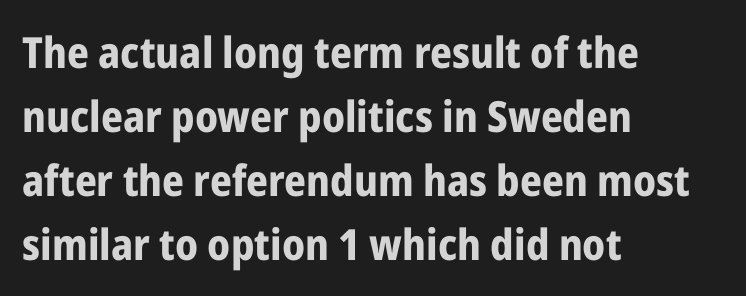
Spacing verdict: proportional, widths tailored to each character. The line texture is even and compact thanks to regular tracking. Heft: maximum for text — a bold. The typeface chosen for these lines omits serifs. The rag falls on the right side of this text block.
